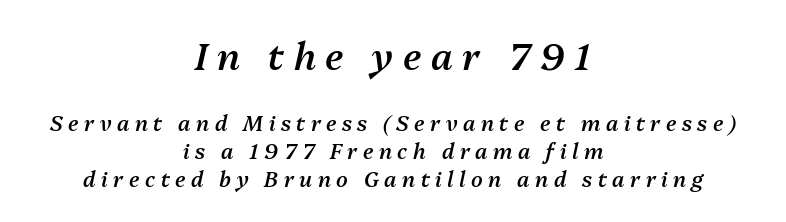
The image shows 37 px semibold type, italic (leaning right); set centered, normal line spacing (1.34x), unusually wide letter spacing (+0.26 em), not underlined; the first (top) block is 1.76x larger; medium stroke contrast and a medium x-height.
